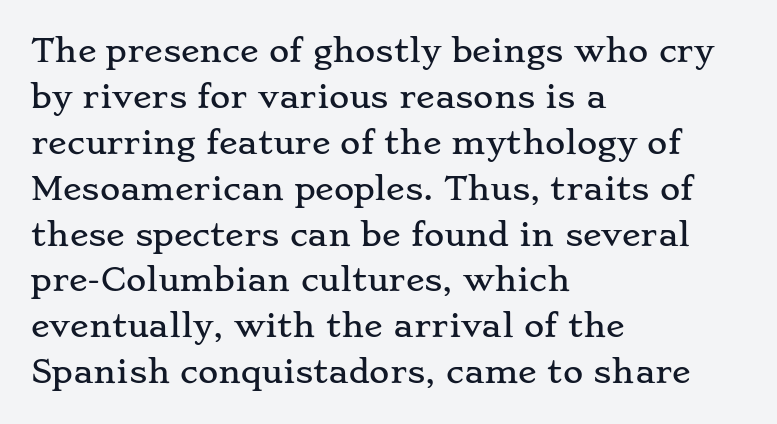
{"serif": "yes", "italic": "no", "width": "wide", "stroke_contrast": "low", "x_height": "small", "monospaced": "no", "underline": "no", "align": "left", "line_spacing": "normal", "line_spacing_ratio": 1.48, "letter_spacing": "normal", "letter_spacing_em": 0.0, "glyph_px": 31}
